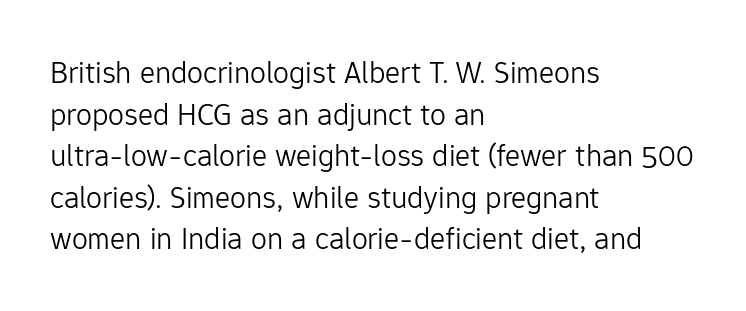
{"serif": "no", "italic": "no", "bold": "no", "weight": "light", "width": "normal", "stroke_contrast": "low", "x_height": "medium", "monospaced": "no", "underline": "no", "align": "left", "line_spacing": "normal", "line_spacing_ratio": 1.3, "letter_spacing": "normal", "letter_spacing_em": 0.0, "glyph_px": 32}
